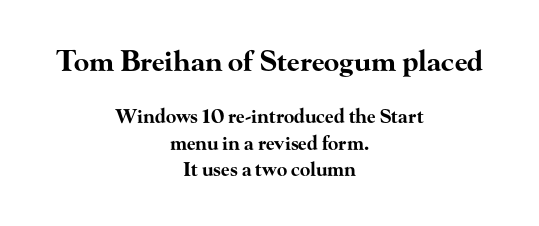
Q: Is the text bold? A: Yes.
Q: Is the text italic (slanted)? A: No, it is upright.
Q: Is the typeface a serif or a sans-serif typeface? A: Serif.
Q: Is the text underlined? A: No.
Q: How is the paragraph aligned? A: Centered.
Q: Is the spacing between letters normal or unusually wide? A: Normal.
Q: Is the spacing between lines tight, normal or loose? A: Normal.
Q: Which block of text is set in a larger size, the first (top) or the second (bottom)? A: The first (top) one.
Q: Width (condensed, normal, or wide)? A: Wide.
Q: Stroke contrast? A: High.
Q: x-height? A: Small.
Q: Monospaced? A: No.
